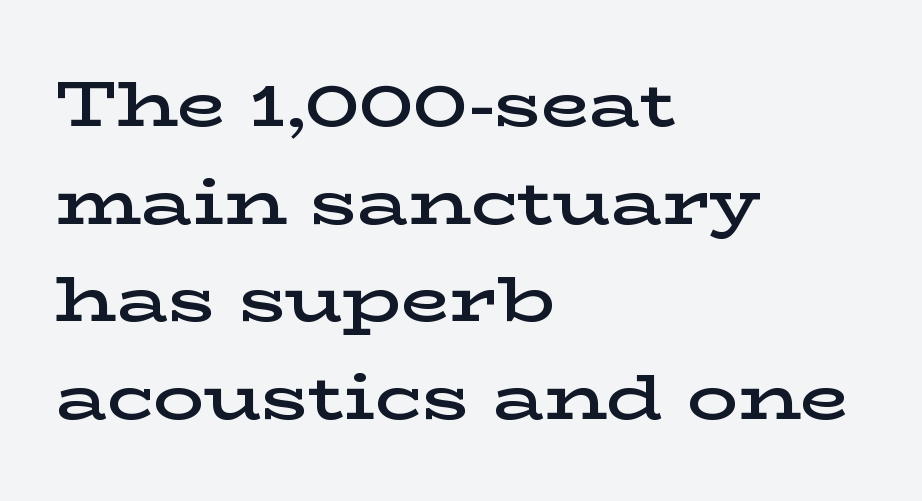
{"serif": "yes", "italic": "no", "bold": "semi", "weight": "semibold", "width": "wide", "stroke_contrast": "low", "x_height": "medium", "monospaced": "no", "underline": "no", "align": "left", "line_spacing": "normal", "line_spacing_ratio": 1.55, "letter_spacing": "normal", "letter_spacing_em": 0.0, "glyph_px": 63}
